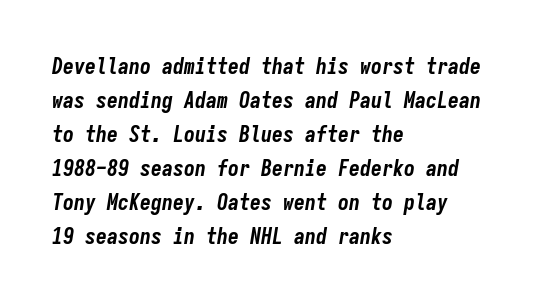
Q: Is the text bold? A: Yes.
Q: Is the text italic (slanted)? A: Yes, it leans right by about 9 degrees.
Q: Is the text underlined? A: No.
Q: How is the paragraph aligned? A: Left-aligned.
Q: Is the spacing between letters normal or unusually wide? A: Normal.
Q: Is the spacing between lines tight, normal or loose? A: Normal.
